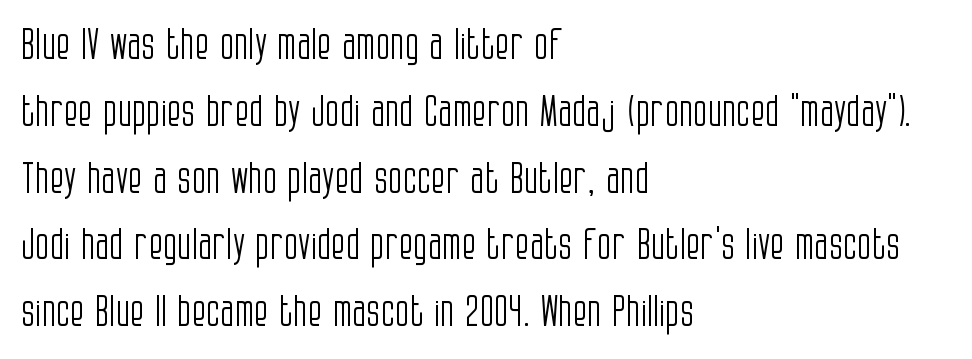
Q: Is the text bold? A: No.
Q: Is the text italic (slanted)? A: No, it is upright.
Q: Is the typeface a serif or a sans-serif typeface? A: Sans-serif.
Q: Is the text underlined? A: No.
Q: How is the paragraph aligned? A: Left-aligned.
Q: Is the spacing between letters normal or unusually wide? A: Normal.
Q: Is the spacing between lines tight, normal or loose? A: Normal.
Q: Width (condensed, normal, or wide)? A: Condensed.
Q: Stroke contrast? A: Low.
Q: x-height? A: Large.
Q: Monospaced? A: No.
